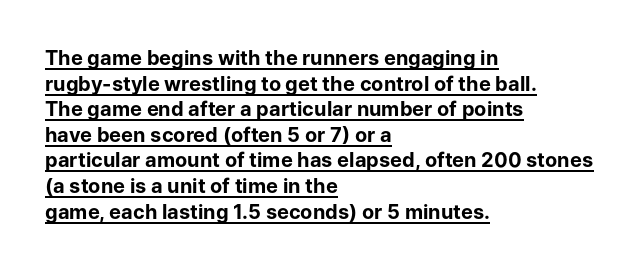
The image shows 20 px bold type, upright; set left-aligned, normal line spacing (1.28x), normal letter spacing, underlined.
